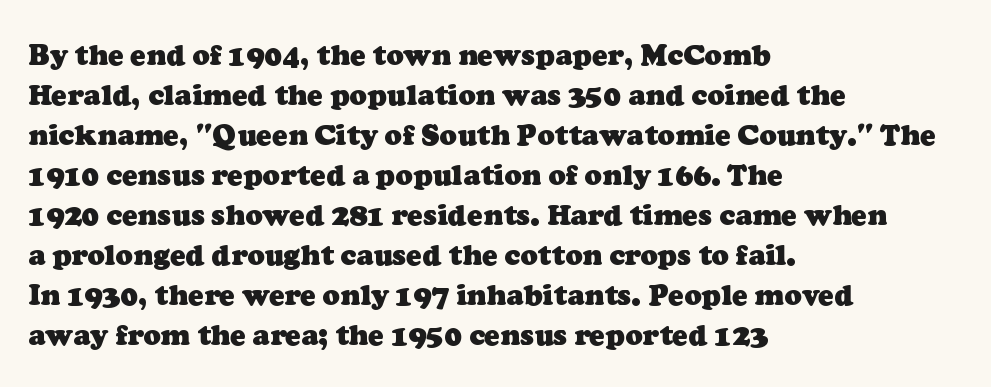
The image shows 29 px heavy serif type; set left-aligned, normal line spacing (1.38x), normal letter spacing, not underlined; low stroke contrast and a medium x-height.
